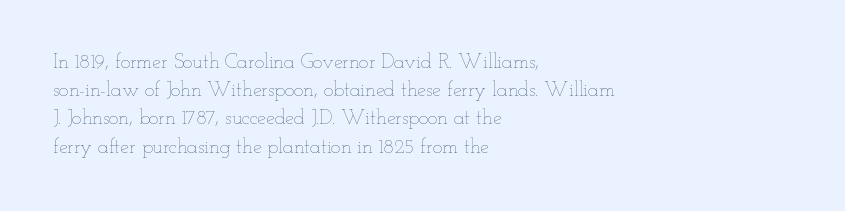
Q: Is the text bold? A: No.
Q: Is the text italic (slanted)? A: No, it is upright.
Q: Is the text underlined? A: No.
Q: How is the paragraph aligned? A: Left-aligned.
Q: Is the spacing between letters normal or unusually wide? A: Normal.
Q: Is the spacing between lines tight, normal or loose? A: Normal.
